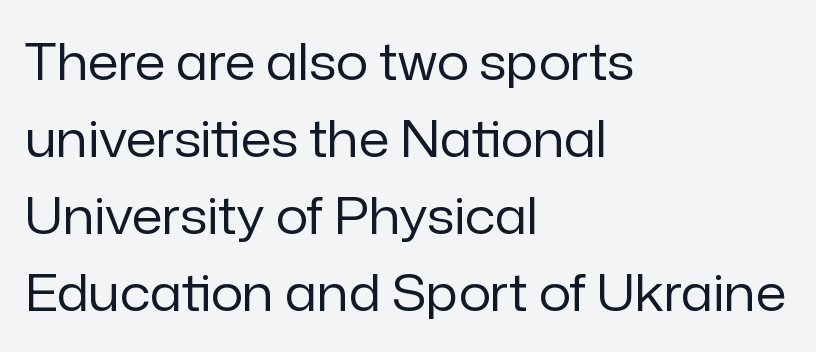
{"serif": "no", "italic": "no", "bold": "no", "weight": "regular", "width": "normal", "stroke_contrast": "low", "x_height": "medium", "monospaced": "no", "underline": "no", "align": "left", "line_spacing": "normal", "line_spacing_ratio": 1.54, "letter_spacing": "normal", "letter_spacing_em": 0.0, "glyph_px": 50}
